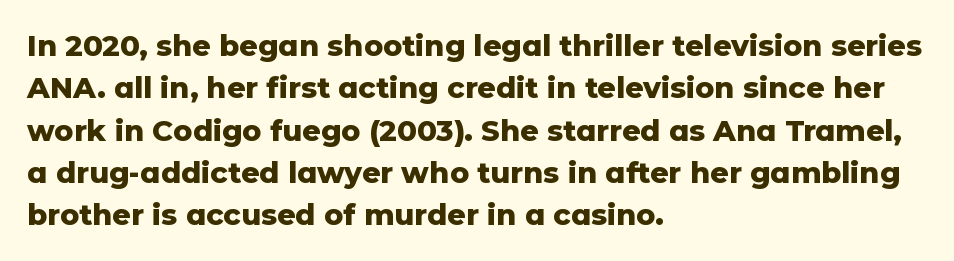
{"serif": "no", "italic": "no", "bold": "yes", "weight": "heavy", "width": "normal", "stroke_contrast": "low", "x_height": "medium", "monospaced": "no", "underline": "no", "align": "left", "line_spacing": "normal", "line_spacing_ratio": 1.46, "letter_spacing": "normal", "letter_spacing_em": 0.0, "glyph_px": 29}
